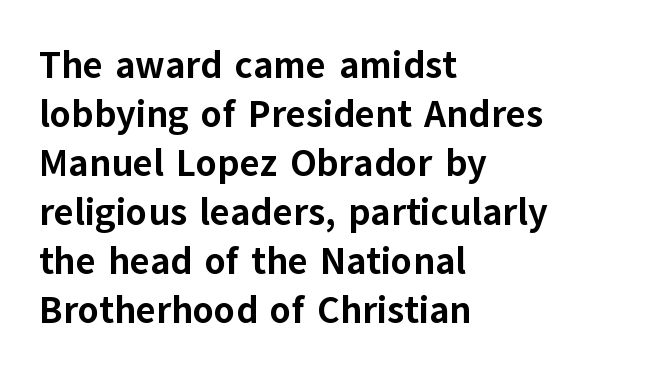
The image shows 38 px bold sans-serif type, upright; set left-aligned, normal line spacing (1.29x), normal letter spacing, not underlined; low stroke contrast and a medium x-height.
